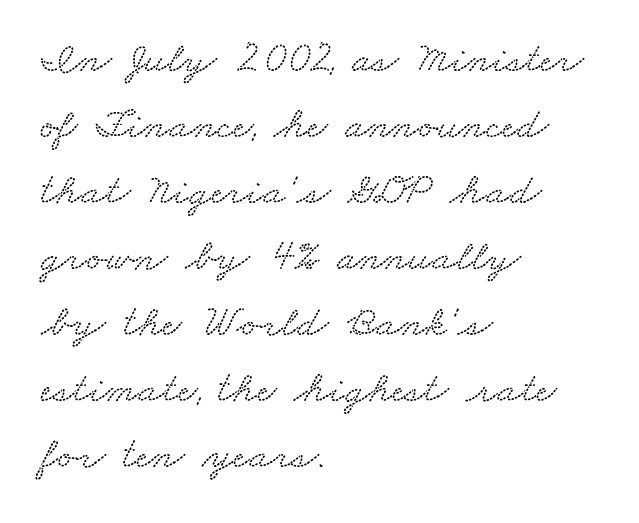
{"serif": "yes", "width": "wide", "stroke_contrast": "medium", "x_height": "small", "monospaced": "no", "underline": "no", "align": "left", "line_spacing": "normal", "line_spacing_ratio": 1.5, "letter_spacing": "normal", "letter_spacing_em": 0.0, "glyph_px": 44}
